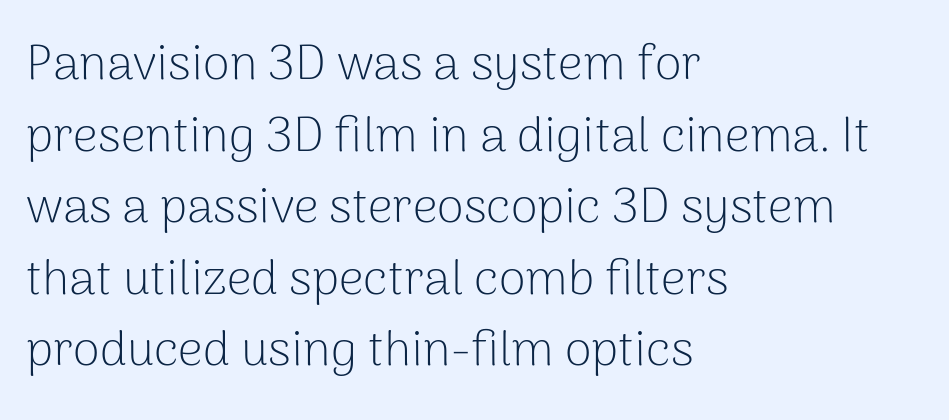
The image shows 49 px light sans-serif type, upright; set left-aligned, normal line spacing (1.46x), normal letter spacing, not underlined; low stroke contrast and a medium x-height.
